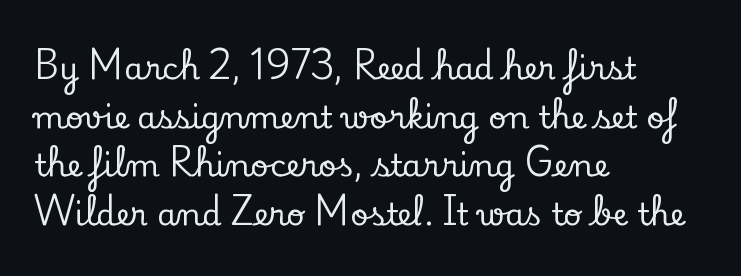
{"italic": "no", "width": "normal", "stroke_contrast": "low", "x_height": "small", "monospaced": "no", "underline": "no", "align": "left", "line_spacing": "normal", "line_spacing_ratio": 1.57, "letter_spacing": "normal", "letter_spacing_em": 0.0, "glyph_px": 31}
